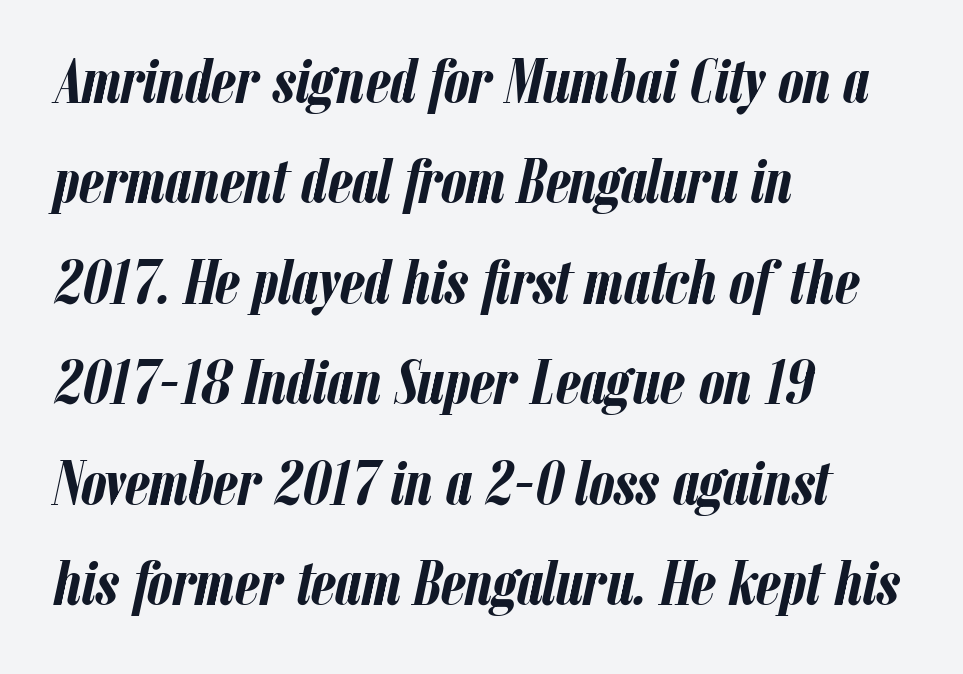
Q: Is the text bold? A: Yes.
Q: Is the text italic (slanted)? A: Yes, it leans right by about 12 degrees.
Q: Is the text underlined? A: No.
Q: How is the paragraph aligned? A: Left-aligned.
Q: Is the spacing between letters normal or unusually wide? A: Normal.
Q: Is the spacing between lines tight, normal or loose? A: Normal.
Q: Width (condensed, normal, or wide)? A: Condensed.
Q: Stroke contrast? A: Low.
Q: x-height? A: Medium.
Q: Monospaced? A: No.
